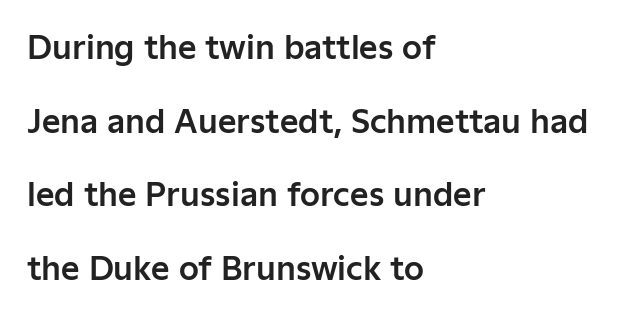
Leftover space on each line is placed entirely after the last word. The lines are spread far apart with generous leading. The text was rendered using a sans face with plain stroke endings. Letter spacing: default. Here the designer chose a conventional face with non-uniform glyph widths.
